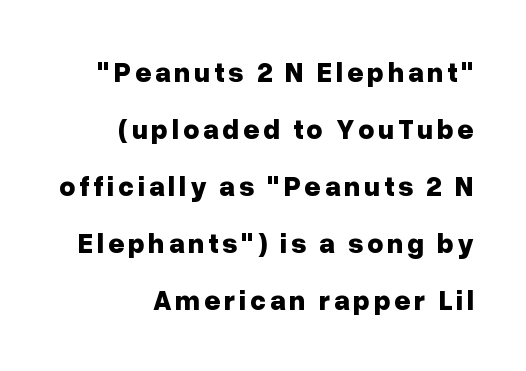
Q: Is the text bold? A: Yes.
Q: Is the text italic (slanted)? A: No, it is upright.
Q: Is the typeface a serif or a sans-serif typeface? A: Sans-serif.
Q: Is the text underlined? A: No.
Q: How is the paragraph aligned? A: Right-aligned.
Q: Is the spacing between lines tight, normal or loose? A: Loose.
Q: Width (condensed, normal, or wide)? A: Normal.
Q: Stroke contrast? A: Low.
Q: x-height? A: Medium.
Q: Monospaced? A: No.
